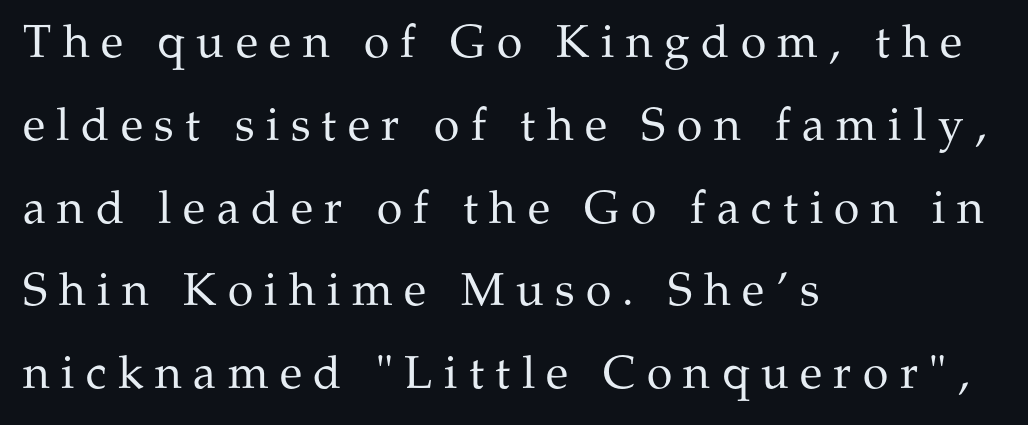
The line texture is sparse and dotted thanks to wide tracking. Posture: upright roman. These lines are rendered in a variable-pitch font. Counters stay open thanks to moderate or lighter strokes. The setting favours the left margin, as ordinary paragraphs usually do.
